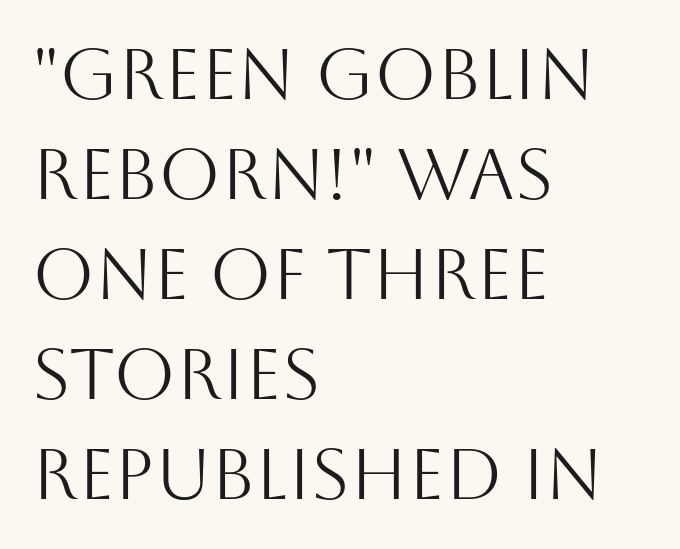
{"serif": "no", "italic": "no", "bold": "no", "weight": "light", "width": "normal", "stroke_contrast": "medium", "x_height": "large", "monospaced": "no", "underline": "no", "align": "left", "line_spacing": "normal", "line_spacing_ratio": 1.41, "letter_spacing": "normal", "letter_spacing_em": 0.0, "glyph_px": 71}
